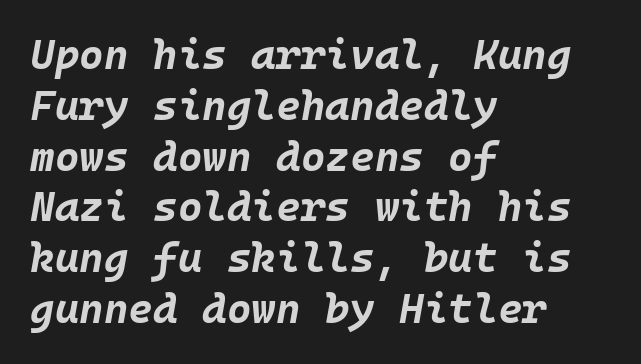
{"italic": "yes", "lean": "right", "slant_degrees": 10, "bold": "yes", "weight": "bold", "width": "normal", "stroke_contrast": "low", "x_height": "large", "monospaced": "yes", "underline": "no", "align": "left", "line_spacing_ratio": 1.21, "letter_spacing": "normal", "letter_spacing_em": 0.0, "glyph_px": 42}
